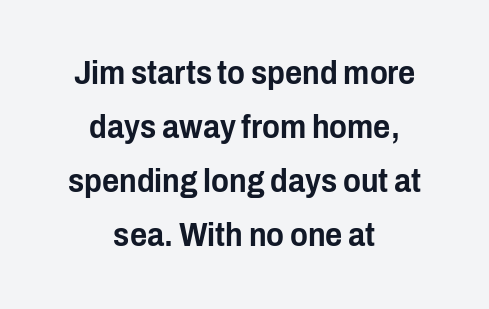
Q: Is the text italic (slanted)? A: No, it is upright.
Q: Is the typeface a serif or a sans-serif typeface? A: Sans-serif.
Q: Is the text underlined? A: No.
Q: How is the paragraph aligned? A: Centered.
Q: Is the spacing between letters normal or unusually wide? A: Normal.
Q: Is the spacing between lines tight, normal or loose? A: Normal.
Q: Width (condensed, normal, or wide)? A: Condensed.
Q: Stroke contrast? A: Low.
Q: x-height? A: Medium.
Q: Monospaced? A: No.
